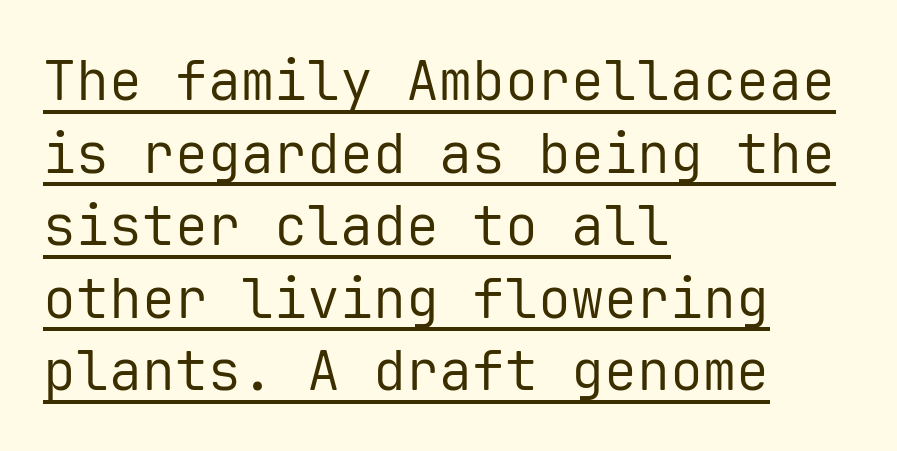
{"serif": "no", "italic": "no", "bold": "no", "weight": "regular", "width": "normal", "stroke_contrast": "low", "x_height": "medium", "monospaced": "yes", "underline": "yes", "align": "left", "line_spacing": "normal", "line_spacing_ratio": 1.32, "letter_spacing": "normal", "letter_spacing_em": 0.0, "glyph_px": 55}
